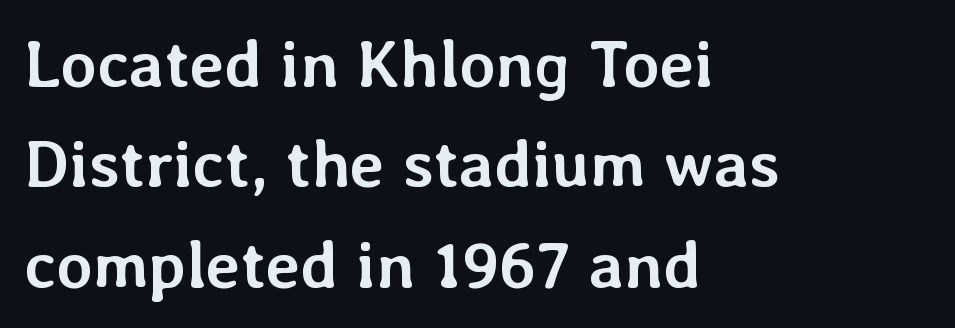
{"italic": "no", "bold": "yes", "weight": "semibold", "width": "normal", "stroke_contrast": "low", "x_height": "medium", "monospaced": "no", "underline": "no", "align": "left", "line_spacing": "normal", "line_spacing_ratio": 1.52, "letter_spacing": "normal", "letter_spacing_em": 0.0, "glyph_px": 66}
